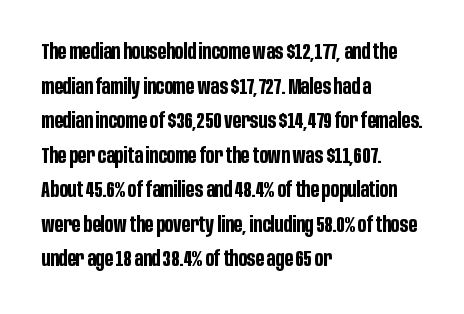
This sample uses an upright cut, with every glyph sitting square on the baseline. Whoever set this chose a conventional vertical rhythm. Students, note that the glyphs here touch the page at normal intervals. Strokes here are thick enough to call this a true bold.
